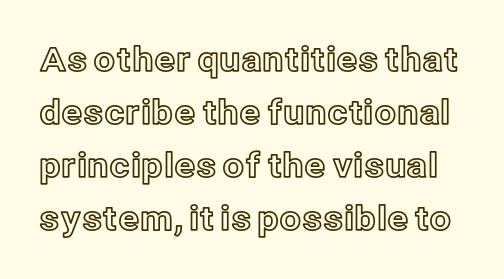
Q: Is the text italic (slanted)? A: No, it is upright.
Q: Is the text underlined? A: No.
Q: Is the spacing between letters normal or unusually wide? A: Normal.
Q: Is the spacing between lines tight, normal or loose? A: Normal.
Q: Width (condensed, normal, or wide)? A: Normal.
Q: x-height? A: Medium.
Q: Monospaced? A: No.
